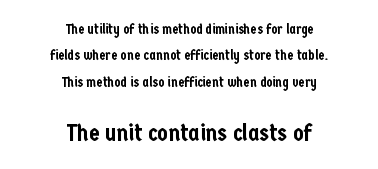
In terms of letterspacing, this is plain default setting. Ordinary non-slanted type is in use. The zone under the glyphs is completely vacant. In this sample the second text group is rendered at the bigger scale. Caption: multi-line text, centered on the measure.
